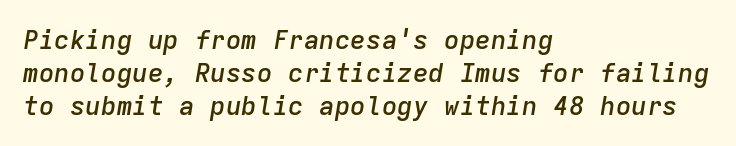
Q: Is the text bold? A: Semi-bold.
Q: Is the text italic (slanted)? A: Yes, it leans right by about 9 degrees.
Q: Is the text underlined? A: No.
Q: How is the paragraph aligned? A: Left-aligned.
Q: Is the spacing between letters normal or unusually wide? A: Normal.
Q: Is the spacing between lines tight, normal or loose? A: Normal.
